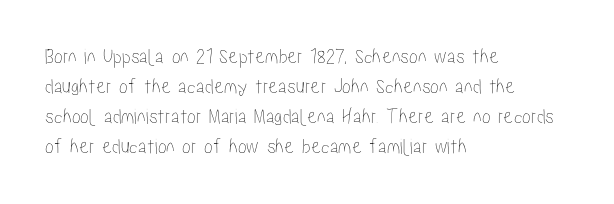
{"italic": "no", "underline": "no", "align": "left", "line_spacing": "normal", "line_spacing_ratio": 1.37, "letter_spacing": "normal", "letter_spacing_em": 0.0, "glyph_px": 22}
